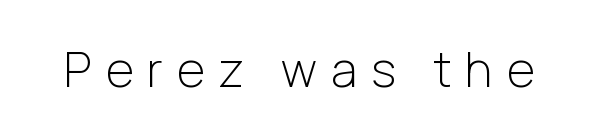
Q: Is the text bold? A: No.
Q: Is the text italic (slanted)? A: No, it is upright.
Q: Is the typeface a serif or a sans-serif typeface? A: Sans-serif.
Q: Is the text underlined? A: No.
Q: Is the spacing between letters normal or unusually wide? A: Unusually wide.
Q: Width (condensed, normal, or wide)? A: Normal.
Q: Stroke contrast? A: Low.
Q: x-height? A: Medium.
Q: Monospaced? A: No.
